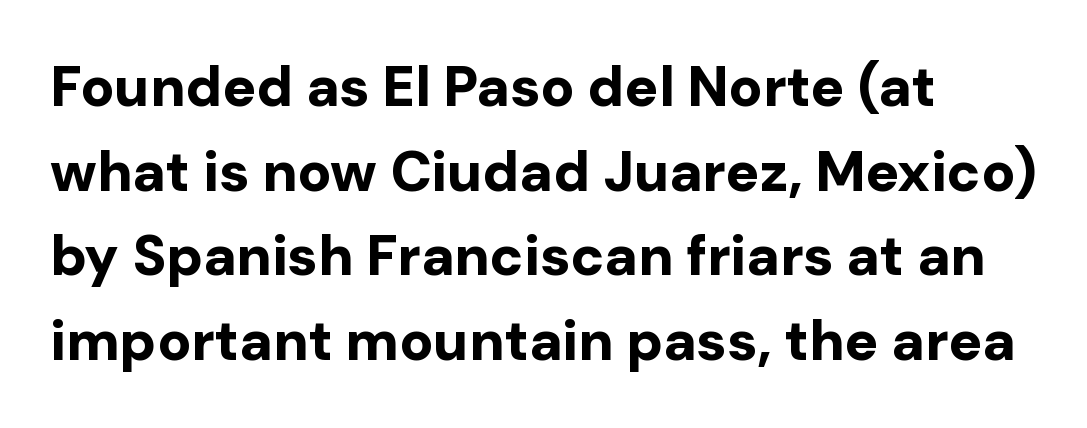
Line starts are locked; line ends wander. A typesetter would call this proportional, since set widths differ per character. Typographic density is high because the face is bold. The rendering uses a moderate line-height, typical for paragraphs. Is there any slant? The stems are plumb.
